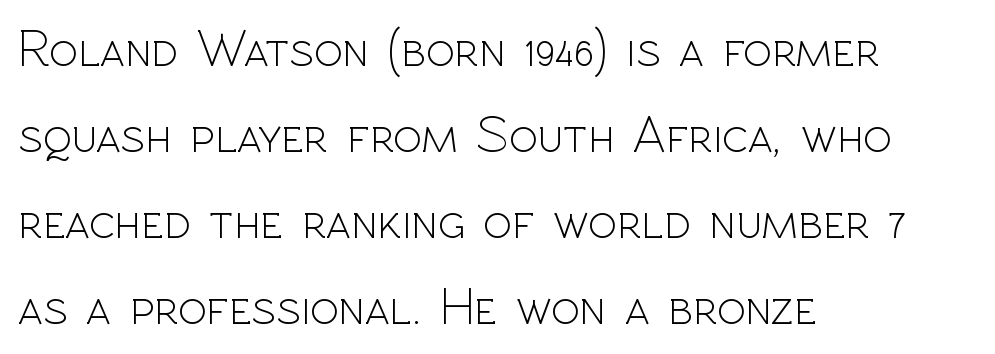
The image shows 53 px light sans-serif type, upright; set left-aligned, normal line spacing (1.62x), normal letter spacing, not underlined; a medium x-height.
